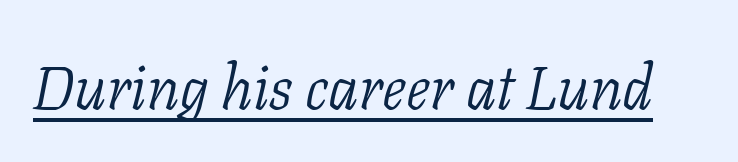
What decoration does the sample have? An underline. Stroke terminals: seriffed. Posture: slanted. Is this a fixed-width face? No — the glyphs have proportional, varying widths. The type is set solid horizontally, with unmodified tracking.
